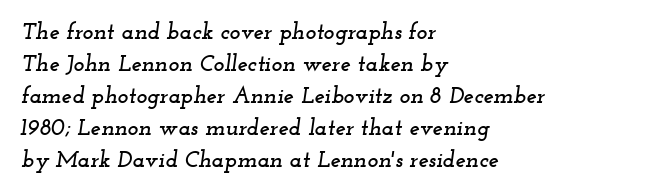
{"italic": "yes", "lean": "right", "slant_degrees": 12, "underline": "no", "align": "left", "line_spacing": "normal", "line_spacing_ratio": 1.39, "letter_spacing": "normal", "letter_spacing_em": 0.0, "glyph_px": 23}
